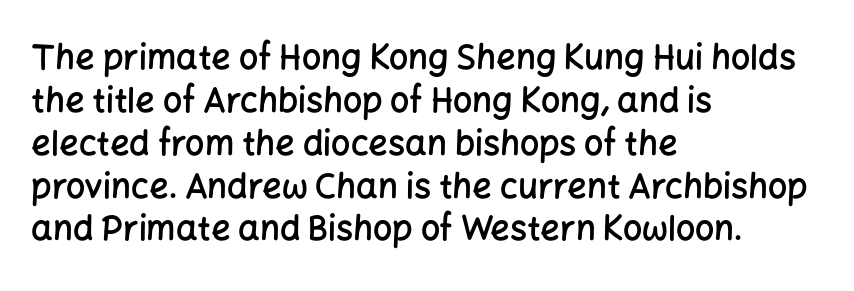
Looks like regular typesetting: each glyph gets only the width it needs. Its strokes are somewhat broadened, the hallmark of semibold type. Evenly set lines give the paragraph a standard silhouette. The string is rendered with underlining switched off.
